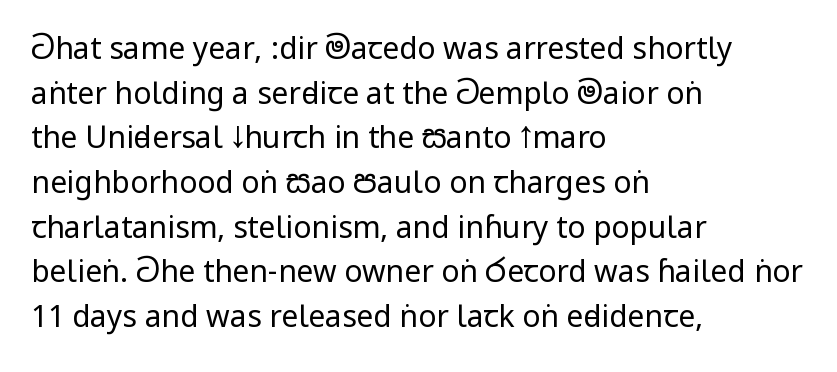
The image shows 30 px regular-weight, condensed sans-serif type, upright; set left-aligned, normal line spacing (1.49x), normal letter spacing, not underlined; low stroke contrast.
